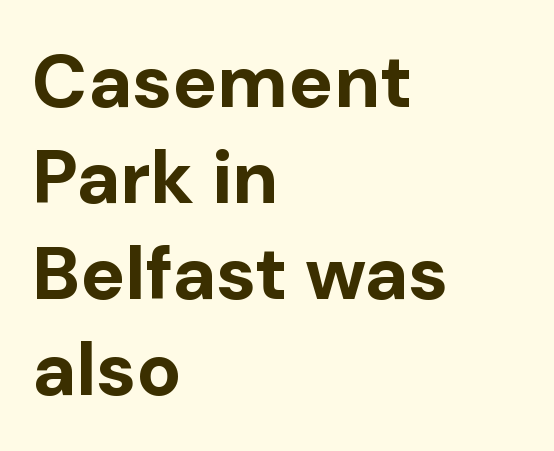
Q: Is the text bold? A: Yes.
Q: Is the text italic (slanted)? A: No, it is upright.
Q: Is the typeface a serif or a sans-serif typeface? A: Sans-serif.
Q: Is the text underlined? A: No.
Q: How is the paragraph aligned? A: Left-aligned.
Q: Is the spacing between letters normal or unusually wide? A: Normal.
Q: Is the spacing between lines tight, normal or loose? A: Normal.
Q: Width (condensed, normal, or wide)? A: Normal.
Q: Stroke contrast? A: Low.
Q: x-height? A: Medium.
Q: Monospaced? A: No.
